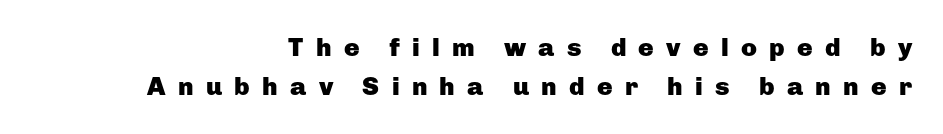
The lines sit at an ordinary, default distance from one another. Every row of glyphs terminates at an identical x-position on the right. Posture: vertical. Has an underline been added? It has not.
